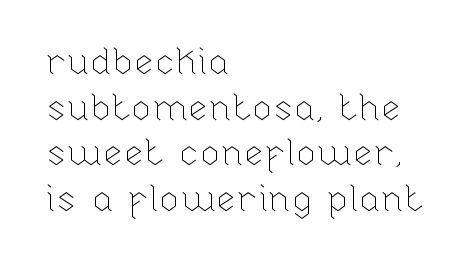
{"italic": "no", "bold": "no", "weight": "thin", "width": "normal", "stroke_contrast": "low", "x_height": "medium", "monospaced": "no", "underline": "no", "align": "left", "line_spacing_ratio": 1.23, "letter_spacing": "normal", "letter_spacing_em": 0.0, "glyph_px": 37}
